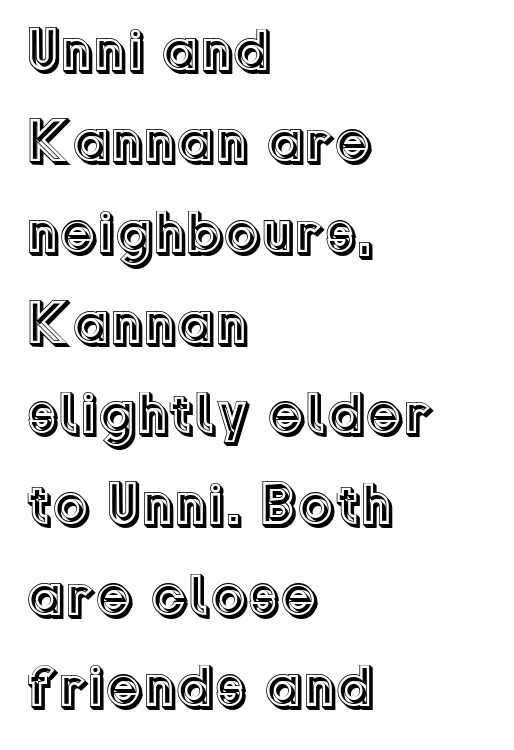
{"italic": "no", "width": "normal", "x_height": "medium", "monospaced": "no", "underline": "no", "align": "left", "line_spacing": "normal", "line_spacing_ratio": 1.54, "letter_spacing": "normal", "letter_spacing_em": 0.0, "glyph_px": 59}
